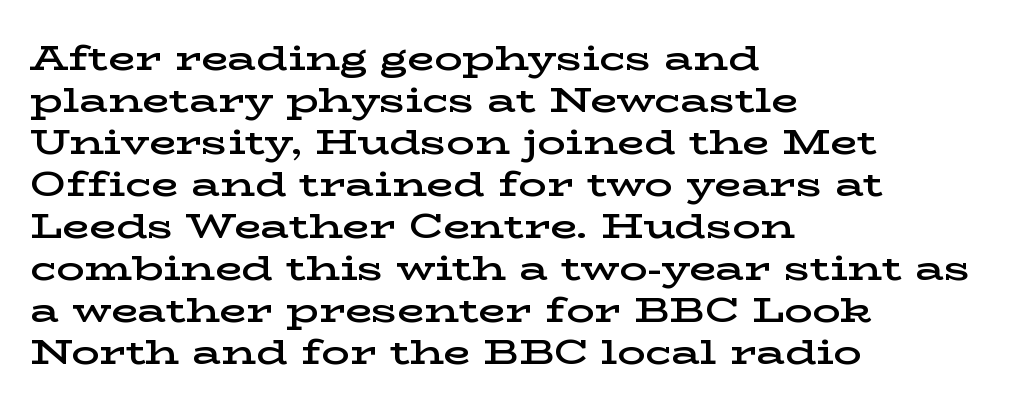
{"serif": "yes", "italic": "no", "bold": "semi", "weight": "semibold", "width": "wide", "stroke_contrast": "low", "x_height": "medium", "monospaced": "no", "underline": "no", "align": "left", "line_spacing_ratio": 1.2, "letter_spacing": "normal", "letter_spacing_em": 0.0, "glyph_px": 35}
